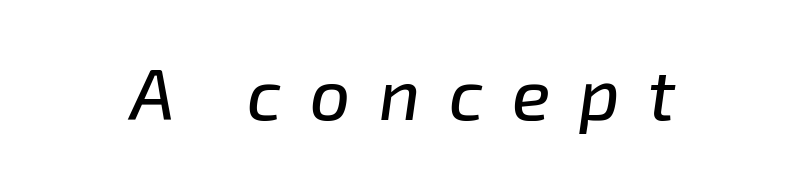
{"italic": "yes", "lean": "right", "slant_degrees": 8, "width": "normal", "stroke_contrast": "low", "x_height": "medium", "monospaced": "no", "underline": "no", "letter_spacing": "wide", "letter_spacing_em": 0.4, "glyph_px": 71}
